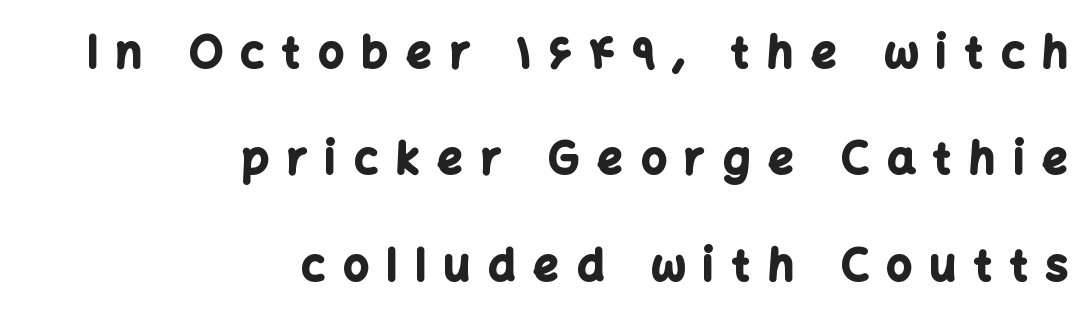
Q: Is the text bold? A: Yes.
Q: Is the text italic (slanted)? A: No, it is upright.
Q: Is the typeface a serif or a sans-serif typeface? A: Sans-serif.
Q: Is the text underlined? A: No.
Q: How is the paragraph aligned? A: Right-aligned.
Q: Is the spacing between letters normal or unusually wide? A: Unusually wide.
Q: Is the spacing between lines tight, normal or loose? A: Loose.
Q: Width (condensed, normal, or wide)? A: Normal.
Q: Stroke contrast? A: Low.
Q: x-height? A: Medium.
Q: Monospaced? A: No.
